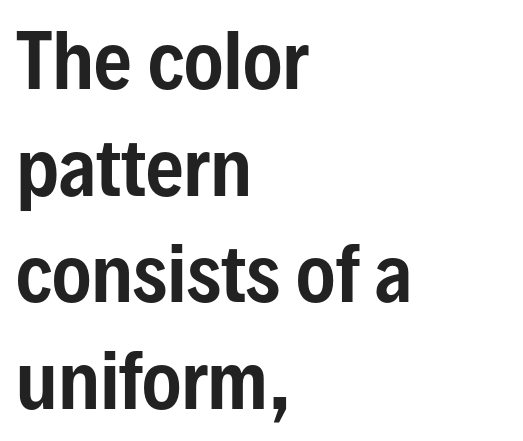
{"serif": "no", "italic": "no", "width": "condensed", "stroke_contrast": "low", "x_height": "medium", "monospaced": "no", "underline": "no", "align": "left", "line_spacing": "normal", "line_spacing_ratio": 1.44, "letter_spacing": "normal", "letter_spacing_em": 0.0, "glyph_px": 74}
